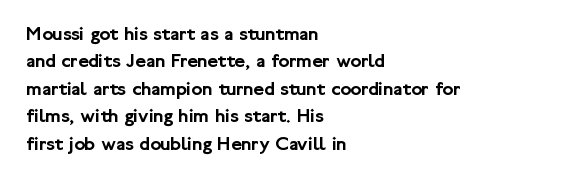
{"italic": "no", "underline": "no", "align": "left", "line_spacing": "normal", "line_spacing_ratio": 1.37, "letter_spacing": "normal", "letter_spacing_em": 0.0, "glyph_px": 20}
